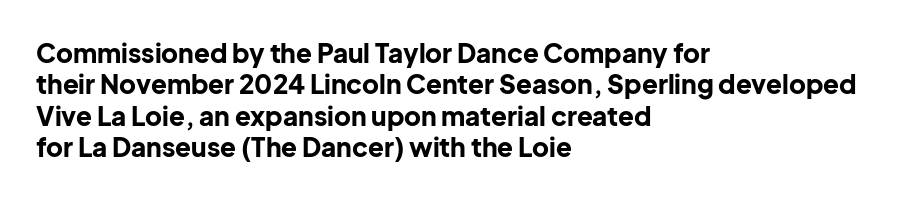
Posture: straight, roman, zero tilt. A student would call this left alignment; a typographer would say flush left, rag right. Rule under the text: the space is simply empty. Between one letter and the next there's only the usual sliver of space. Plenty of ink on the page — the face is bold.
